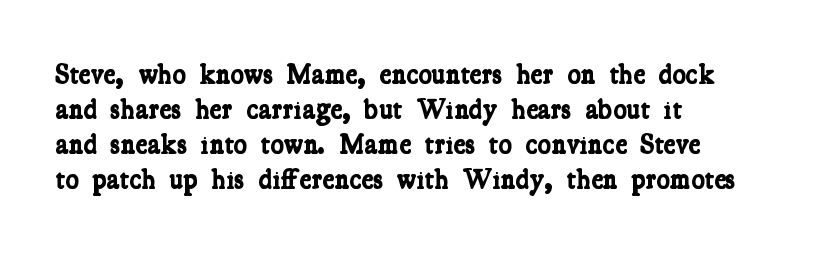
Q: Is the text bold? A: Yes.
Q: Is the typeface a serif or a sans-serif typeface? A: Serif.
Q: Is the text underlined? A: No.
Q: How is the paragraph aligned? A: Left-aligned.
Q: Is the spacing between letters normal or unusually wide? A: Normal.
Q: Is the spacing between lines tight, normal or loose? A: Normal.
Q: Width (condensed, normal, or wide)? A: Condensed.
Q: Stroke contrast? A: Low.
Q: x-height? A: Medium.
Q: Monospaced? A: No.
